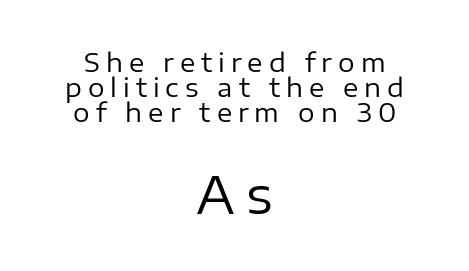
No word sits above an underline. The glyphs in this specimen are sans serif. How would I describe the line gaps? Narrow and economical. Stem width sits at or under what a default text font uses. The more generous point size was reserved for the lower chunk. Is the block centered? Yes — each line is placed symmetrically about the middle.
